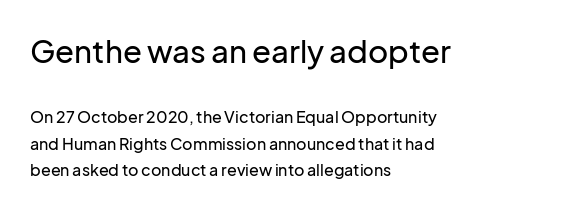
{"serif": "no", "italic": "no", "width": "normal", "stroke_contrast": "low", "x_height": "medium", "monospaced": "no", "underline": "no", "align": "left", "line_spacing": "normal", "line_spacing_ratio": 1.66, "letter_spacing": "normal", "letter_spacing_em": 0.0, "larger_block": "first", "size_ratio": 1.94, "glyph_px": 31}
